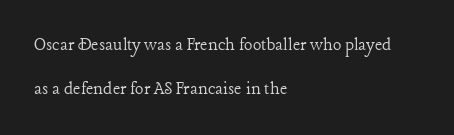
Ascenders rise straight up at ninety degrees. Decoration check: the copy has no underline. These lines stand farther apart than default settings would place them. Students, note that the glyphs here touch the page at normal intervals.
